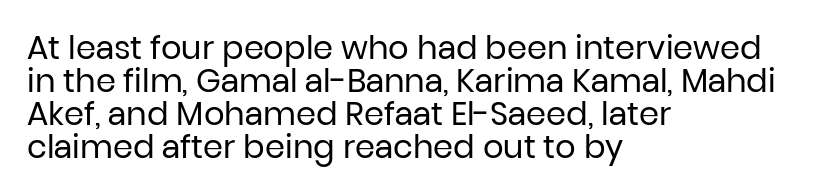
{"serif": "no", "italic": "no", "bold": "no", "weight": "regular", "width": "normal", "stroke_contrast": "low", "x_height": "medium", "monospaced": "no", "underline": "no", "align": "left", "line_spacing": "tight", "line_spacing_ratio": 1.03, "letter_spacing": "normal", "letter_spacing_em": 0.0, "glyph_px": 32}
